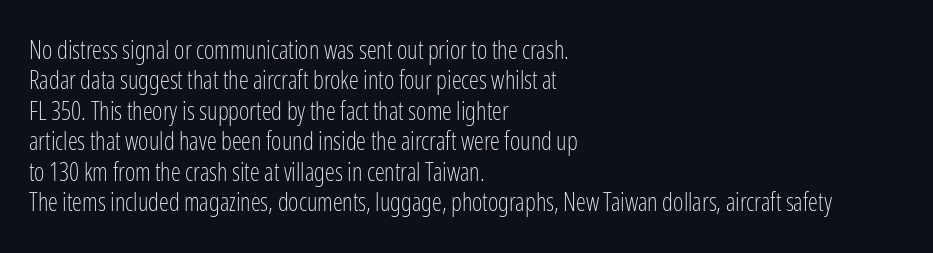
Nope, not italic — everything's standing straight. Only glyphs here, with clear space below each row. Leftover space on each line is placed entirely after the last word. The gaps between neighbouring characters are ordinary and unremarkable. A light-to-regular cut is what we see here.
